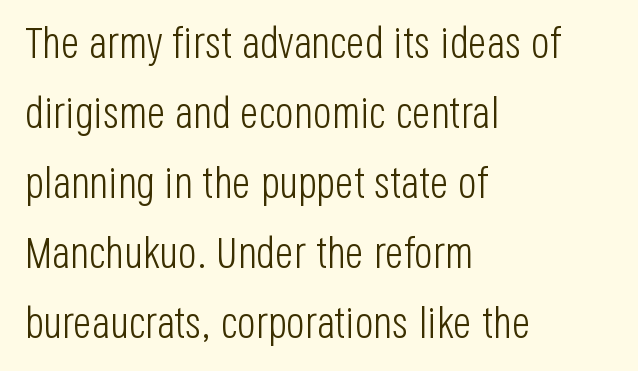
Spacing verdict: proportional, widths tailored to each character. The font is comparable to plain body text, perhaps lighter. No extra tracking has been applied to these lines. Underline: absent. In terms of posture, this sample is upright.
